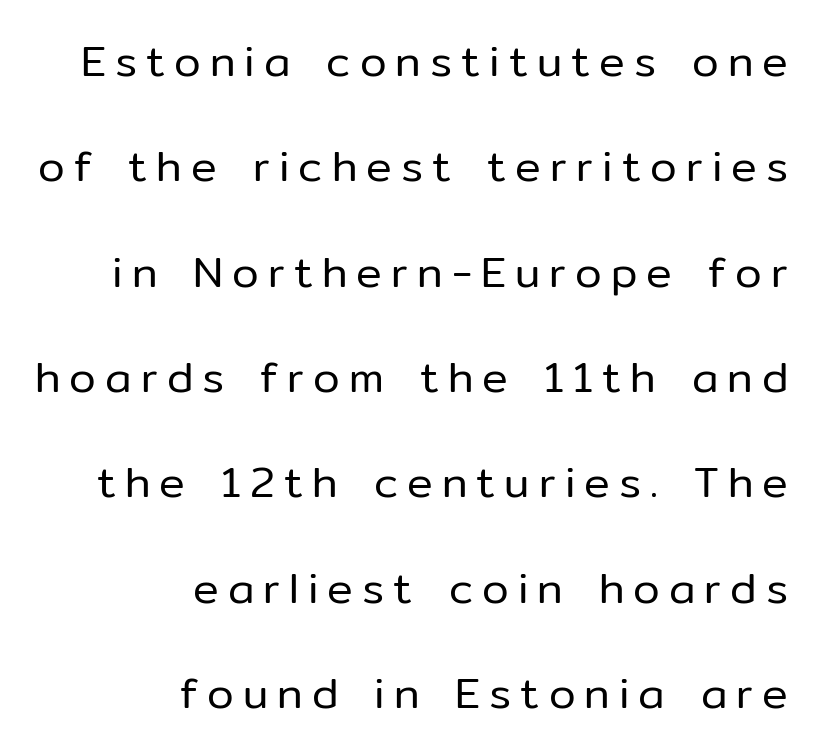
Q: Is the text bold? A: No.
Q: Is the text italic (slanted)? A: No, it is upright.
Q: Is the typeface a serif or a sans-serif typeface? A: Sans-serif.
Q: Is the text underlined? A: No.
Q: How is the paragraph aligned? A: Right-aligned.
Q: Is the spacing between letters normal or unusually wide? A: Unusually wide.
Q: Is the spacing between lines tight, normal or loose? A: Loose.
Q: Width (condensed, normal, or wide)? A: Normal.
Q: Stroke contrast? A: Low.
Q: x-height? A: Medium.
Q: Monospaced? A: No.
